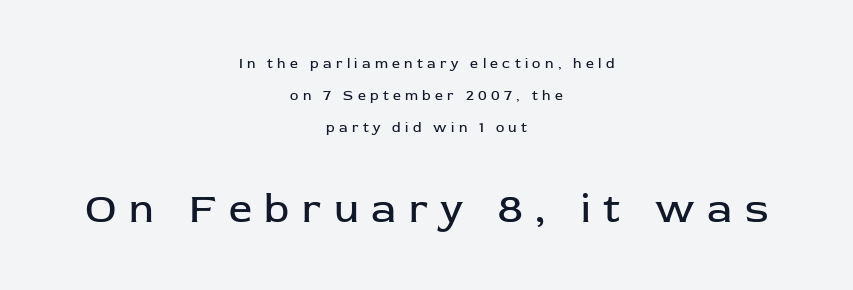
Q: Is the text bold? A: No.
Q: Is the text italic (slanted)? A: No, it is upright.
Q: Is the typeface a serif or a sans-serif typeface? A: Sans-serif.
Q: Is the text underlined? A: No.
Q: How is the paragraph aligned? A: Centered.
Q: Is the spacing between letters normal or unusually wide? A: Unusually wide.
Q: Is the spacing between lines tight, normal or loose? A: Loose.
Q: Which block of text is set in a larger size, the first (top) or the second (bottom)? A: The second (bottom) one.
Q: Width (condensed, normal, or wide)? A: Normal.
Q: Stroke contrast? A: Low.
Q: x-height? A: Medium.
Q: Monospaced? A: No.
